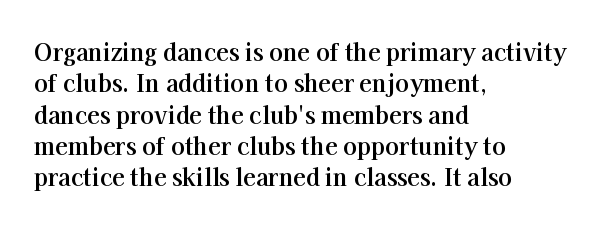
Q: Is the text bold? A: Yes.
Q: Is the text italic (slanted)? A: No, it is upright.
Q: Is the text underlined? A: No.
Q: How is the paragraph aligned? A: Left-aligned.
Q: Is the spacing between letters normal or unusually wide? A: Normal.
Q: Is the spacing between lines tight, normal or loose? A: Normal.
